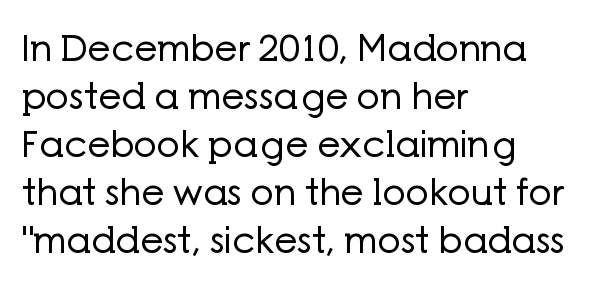
Q: Is the text bold? A: No.
Q: Is the text italic (slanted)? A: No, it is upright.
Q: Is the typeface a serif or a sans-serif typeface? A: Sans-serif.
Q: Is the text underlined? A: No.
Q: How is the paragraph aligned? A: Left-aligned.
Q: Is the spacing between letters normal or unusually wide? A: Normal.
Q: Is the spacing between lines tight, normal or loose? A: Normal.
Q: Width (condensed, normal, or wide)? A: Normal.
Q: Stroke contrast? A: Low.
Q: x-height? A: Medium.
Q: Monospaced? A: No.
